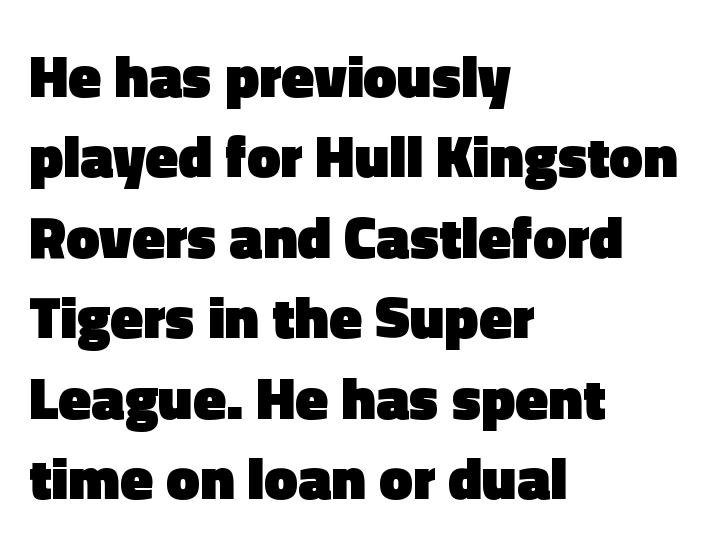
The image shows 60 px heavy sans-serif type, upright; set left-aligned, normal line spacing (1.34x), normal letter spacing, not underlined; a medium x-height.
